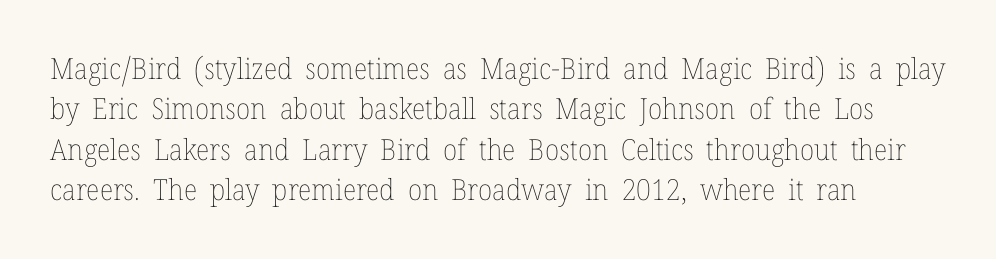
Q: Is the text bold? A: No.
Q: Is the text italic (slanted)? A: No, it is upright.
Q: Is the text underlined? A: No.
Q: Is the spacing between letters normal or unusually wide? A: Normal.
Q: Is the spacing between lines tight, normal or loose? A: Normal.
Q: Width (condensed, normal, or wide)? A: Normal.
Q: Stroke contrast? A: Low.
Q: x-height? A: Medium.
Q: Monospaced? A: No.
